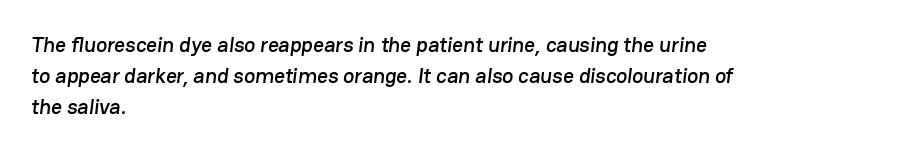
Q: Is the text underlined? A: No.
Q: How is the paragraph aligned? A: Left-aligned.
Q: Is the spacing between letters normal or unusually wide? A: Normal.
Q: Is the spacing between lines tight, normal or loose? A: Normal.
